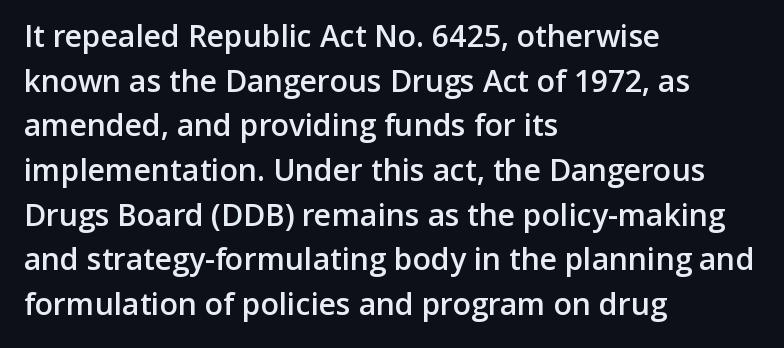
On the weight axis this lands at semibold, roughly 600. This sample keeps an unexceptional amount of space between lines. You could not count columns in this text — the font is proportionally spaced. Words float on clear page, feet unadorned.
